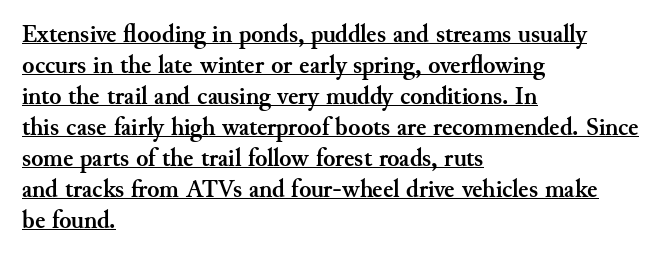
{"italic": "no", "bold": "yes", "underline": "yes", "align": "left", "line_spacing_ratio": 1.24, "letter_spacing": "normal", "letter_spacing_em": 0.0, "glyph_px": 25}
